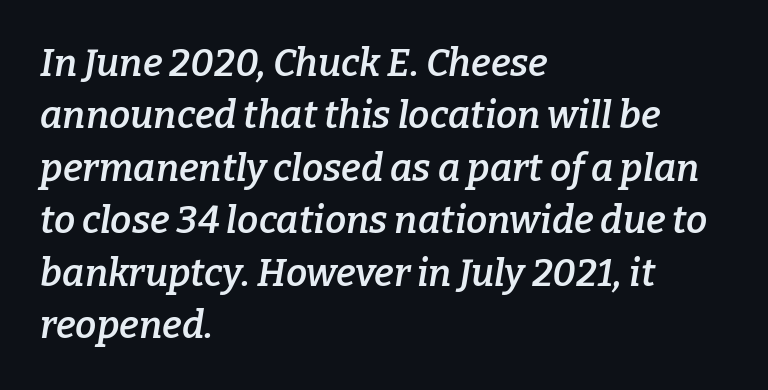
The image shows 38 px semibold serif type, italic (leaning right); set left-aligned, normal line spacing (1.38x), normal letter spacing, not underlined; low stroke contrast and a medium x-height.
